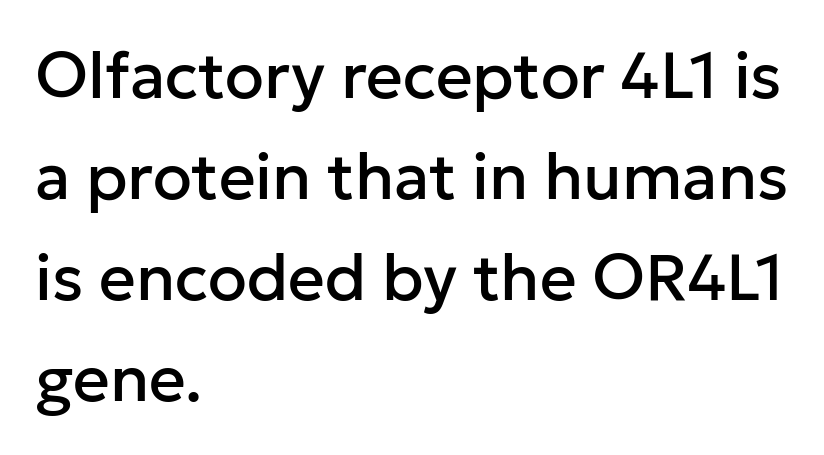
Q: Is the text italic (slanted)? A: No, it is upright.
Q: Is the typeface a serif or a sans-serif typeface? A: Sans-serif.
Q: Is the text underlined? A: No.
Q: How is the paragraph aligned? A: Left-aligned.
Q: Is the spacing between letters normal or unusually wide? A: Normal.
Q: Is the spacing between lines tight, normal or loose? A: Normal.
Q: Width (condensed, normal, or wide)? A: Normal.
Q: Stroke contrast? A: Low.
Q: x-height? A: Medium.
Q: Monospaced? A: No.
